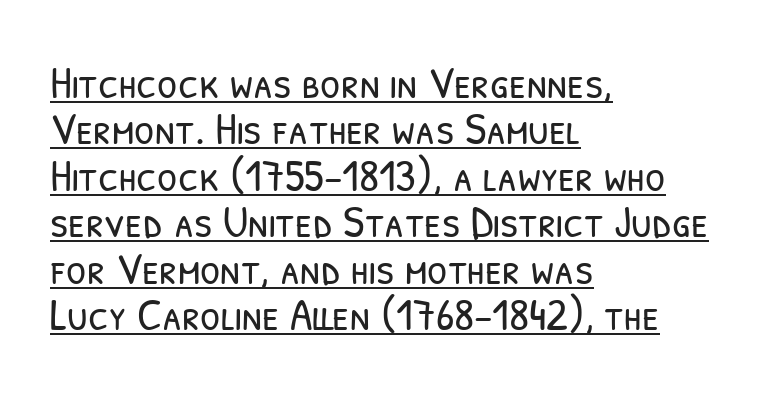
{"serif": "no", "bold": "no", "weight": "light", "width": "condensed", "stroke_contrast": "low", "x_height": "medium", "monospaced": "no", "underline": "yes", "align": "left", "line_spacing": "tight", "line_spacing_ratio": 1.01, "letter_spacing": "normal", "letter_spacing_em": 0.0, "glyph_px": 46}
